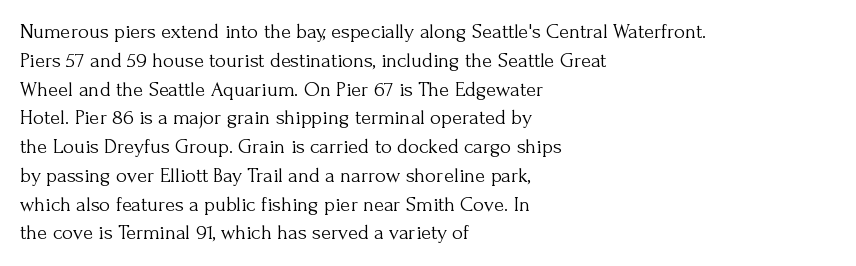
{"italic": "no", "bold": "no", "underline": "no", "align": "left", "line_spacing": "normal", "line_spacing_ratio": 1.37, "letter_spacing": "normal", "letter_spacing_em": 0.0, "glyph_px": 21}
